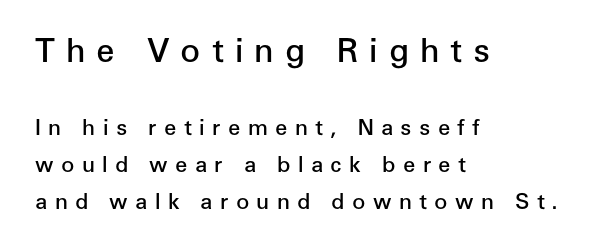
The paragraph shown leans on its left margin. Type style note: lacks serifs. Clear beneath every line of the passage. The passage shown stacks its lines at a standard gap. The face used here appears at its bigger size in the upper chunk.
